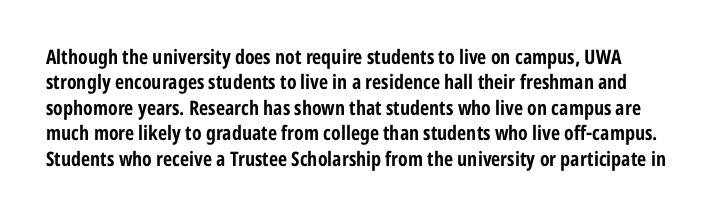
Q: Is the text bold? A: Yes.
Q: Is the text italic (slanted)? A: No, it is upright.
Q: Is the text underlined? A: No.
Q: Is the spacing between letters normal or unusually wide? A: Normal.
Q: Is the spacing between lines tight, normal or loose? A: Normal.
